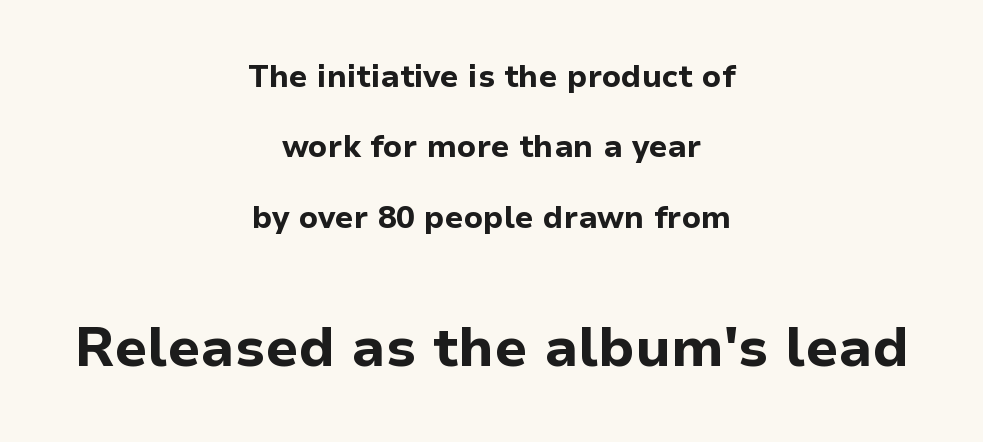
The image shows 55 px bold sans-serif type, upright; set centered, loose line spacing (2.27x), normal letter spacing, not underlined; the second (bottom) block is 1.77x larger; low stroke contrast and a medium x-height.
